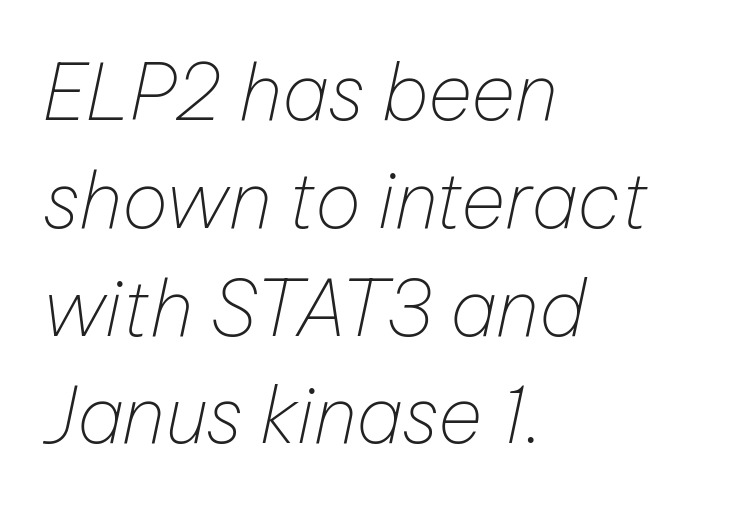
{"italic": "yes", "lean": "right", "slant_degrees": 12, "bold": "no", "weight": "thin", "width": "normal", "stroke_contrast": "low", "x_height": "medium", "monospaced": "no", "underline": "no", "align": "left", "line_spacing": "normal", "line_spacing_ratio": 1.4, "letter_spacing": "normal", "letter_spacing_em": 0.0, "glyph_px": 77}
